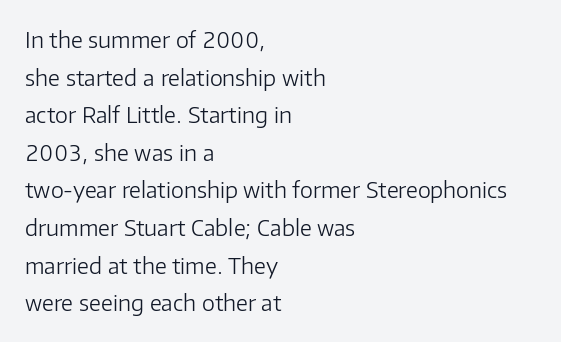
{"italic": "no", "bold": "no", "underline": "no", "align": "left", "line_spacing_ratio": 1.71, "letter_spacing": "normal", "letter_spacing_em": 0.0, "glyph_px": 22}
